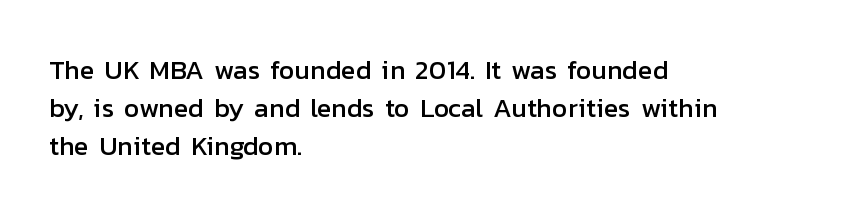
Q: Is the text italic (slanted)? A: No, it is upright.
Q: Is the text underlined? A: No.
Q: How is the paragraph aligned? A: Left-aligned.
Q: Is the spacing between letters normal or unusually wide? A: Normal.
Q: Is the spacing between lines tight, normal or loose? A: Normal.
